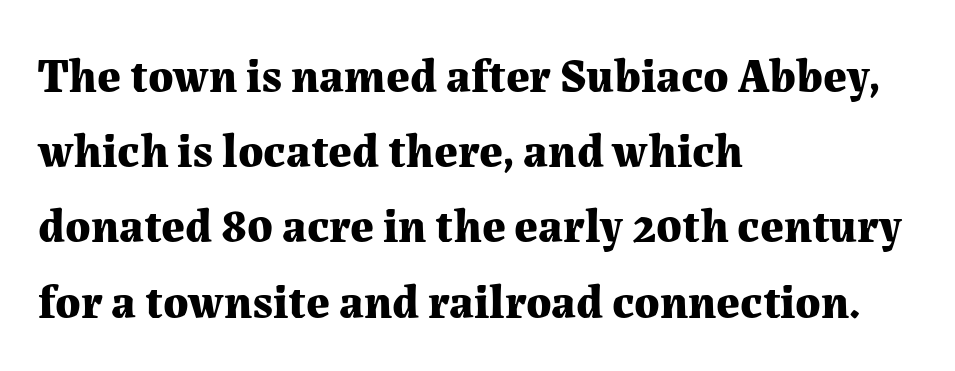
Q: Is the text bold? A: Yes.
Q: Is the text italic (slanted)? A: No, it is upright.
Q: Is the typeface a serif or a sans-serif typeface? A: Serif.
Q: Is the text underlined? A: No.
Q: How is the paragraph aligned? A: Left-aligned.
Q: Is the spacing between letters normal or unusually wide? A: Normal.
Q: Is the spacing between lines tight, normal or loose? A: Normal.
Q: Width (condensed, normal, or wide)? A: Normal.
Q: Stroke contrast? A: Medium.
Q: x-height? A: Medium.
Q: Monospaced? A: No.
